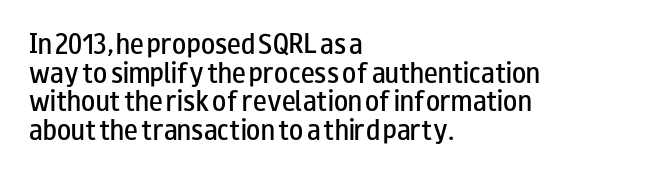
The specimen omits any rule beneath the text block's lines. The type sits square on the baseline with zero lean. This block has exactly the height ordinary leading produces. Does extra space separate the letters? No, they use regular spacing.
